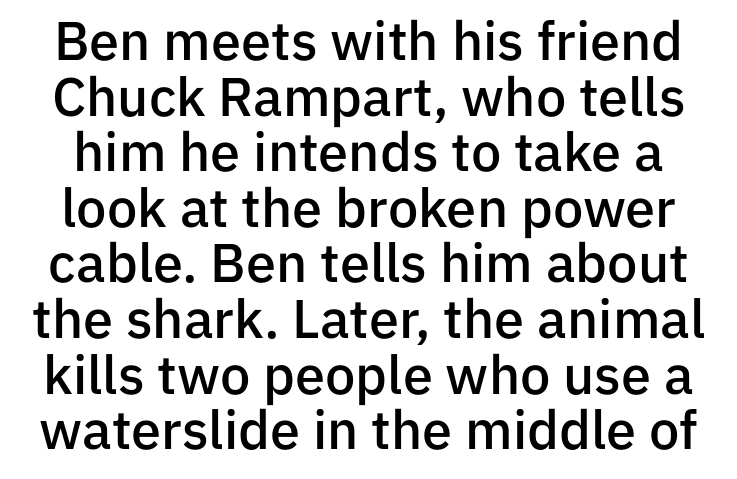
{"serif": "no", "italic": "no", "bold": "semi", "weight": "semibold", "width": "normal", "stroke_contrast": "low", "x_height": "medium", "monospaced": "no", "underline": "no", "line_spacing": "tight", "line_spacing_ratio": 1.03, "letter_spacing": "normal", "letter_spacing_em": 0.0, "glyph_px": 54}
